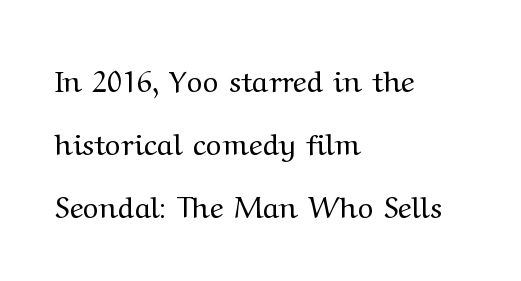
Q: Is the text bold? A: No.
Q: Is the text italic (slanted)? A: No, it is upright.
Q: Is the typeface a serif or a sans-serif typeface? A: Serif.
Q: Is the text underlined? A: No.
Q: How is the paragraph aligned? A: Left-aligned.
Q: Is the spacing between letters normal or unusually wide? A: Normal.
Q: Is the spacing between lines tight, normal or loose? A: Loose.
Q: Width (condensed, normal, or wide)? A: Wide.
Q: Stroke contrast? A: Medium.
Q: x-height? A: Medium.
Q: Monospaced? A: No.
